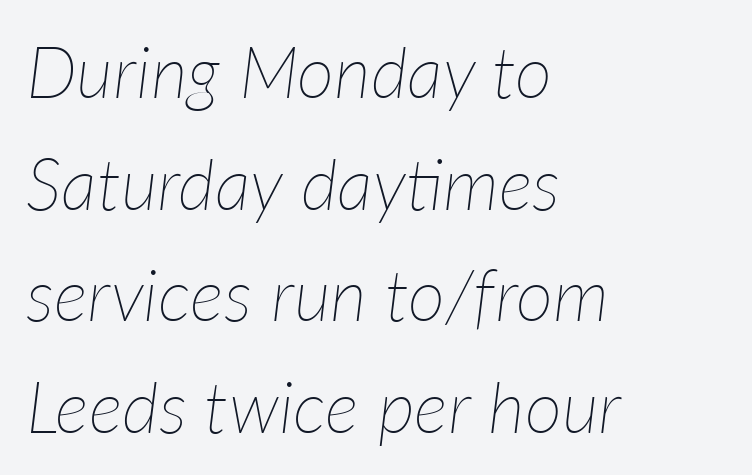
Each stroke keeps to a modest, everyday thickness or less. The whole block is typeset with a tilt. The tracking reads as untouched default to a designer's eye. These lines sit exactly where default settings would place them. Notice how the passage keeps a crisp vertical edge on the left only.
